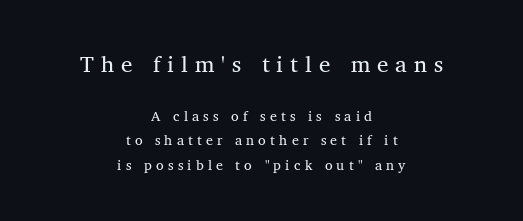
{"italic": "no", "bold": "no", "underline": "no", "align": "center", "line_spacing_ratio": 1.75, "letter_spacing": "wide", "letter_spacing_em": 0.3, "larger_block": "first", "size_ratio": 1.64, "glyph_px": 23}
